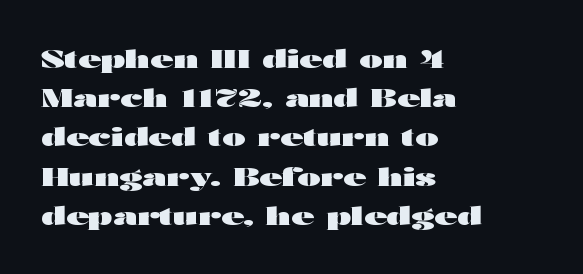
There is no visible air inserted between adjacent glyphs. This sample is left-justified, so line endings fall wherever the words run out. Normally led — the rows are evenly, conventionally spaced. The lettering holds an erect, upright posture throughout.
